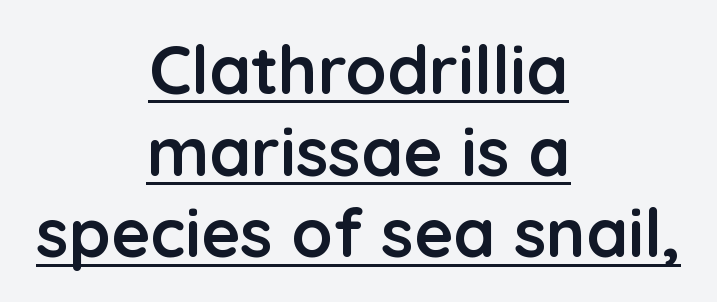
Nope, no serifs anywhere on these letters. Upright lettering throughout. Students, observe the line beneath the letters — that is underlining. The rendering keeps characters at their native spacing. If you folded the block vertically in half, each line would mirror itself in length.
